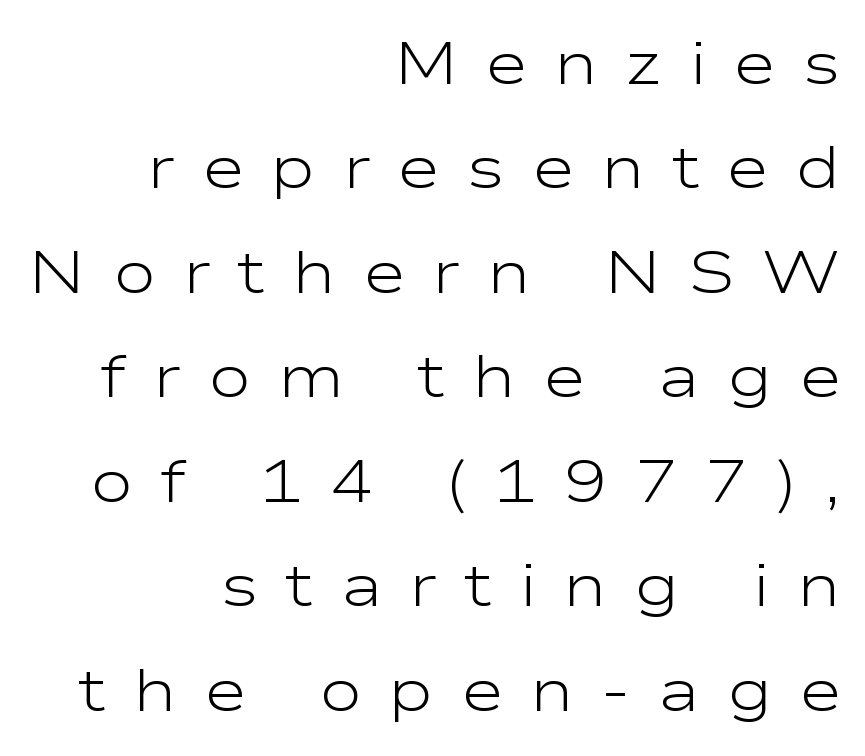
The image shows 59 px light, wide sans-serif type, upright; set right-aligned, line spacing 1.77x, unusually wide letter spacing (+0.45 em), not underlined; low stroke contrast and a medium x-height.
